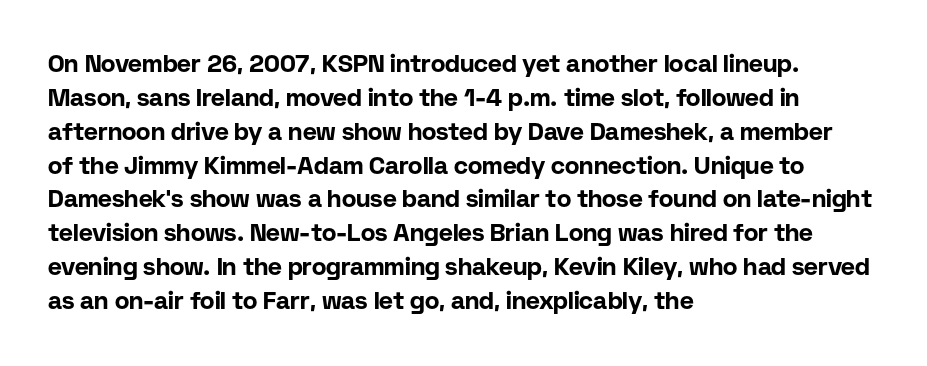
The image shows 24 px bold type, upright; set left-aligned, normal line spacing (1.41x), normal letter spacing, not underlined.
